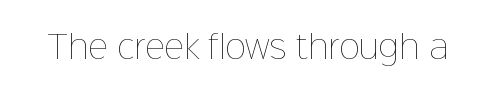
Q: Is the text bold? A: No.
Q: Is the text italic (slanted)? A: No, it is upright.
Q: Is the text underlined? A: No.
Q: Is the spacing between letters normal or unusually wide? A: Normal.
Q: Width (condensed, normal, or wide)? A: Normal.
Q: Stroke contrast? A: Low.
Q: x-height? A: Medium.
Q: Monospaced? A: No.
